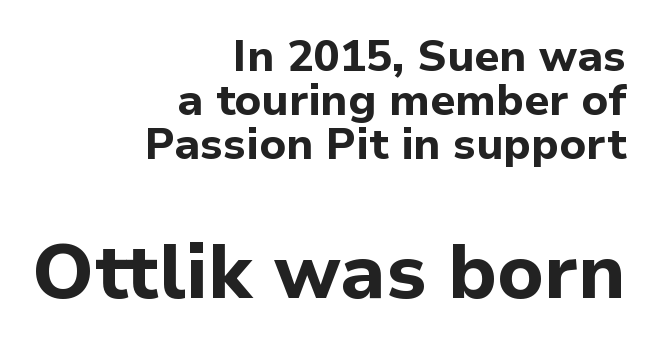
The face used here has the dense, thick strokes of a bold. You could barely slide anything between these rows. What stands out about the letter spacing? Nothing — it is the standard amount. Two sizes are in play, and the larger belongs to the second block. Unmarked baselines from the first word to the last.
